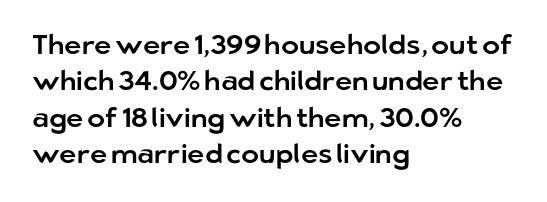
Q: Is the text italic (slanted)? A: No, it is upright.
Q: Is the text underlined? A: No.
Q: How is the paragraph aligned? A: Left-aligned.
Q: Is the spacing between letters normal or unusually wide? A: Normal.
Q: Is the spacing between lines tight, normal or loose? A: Normal.
